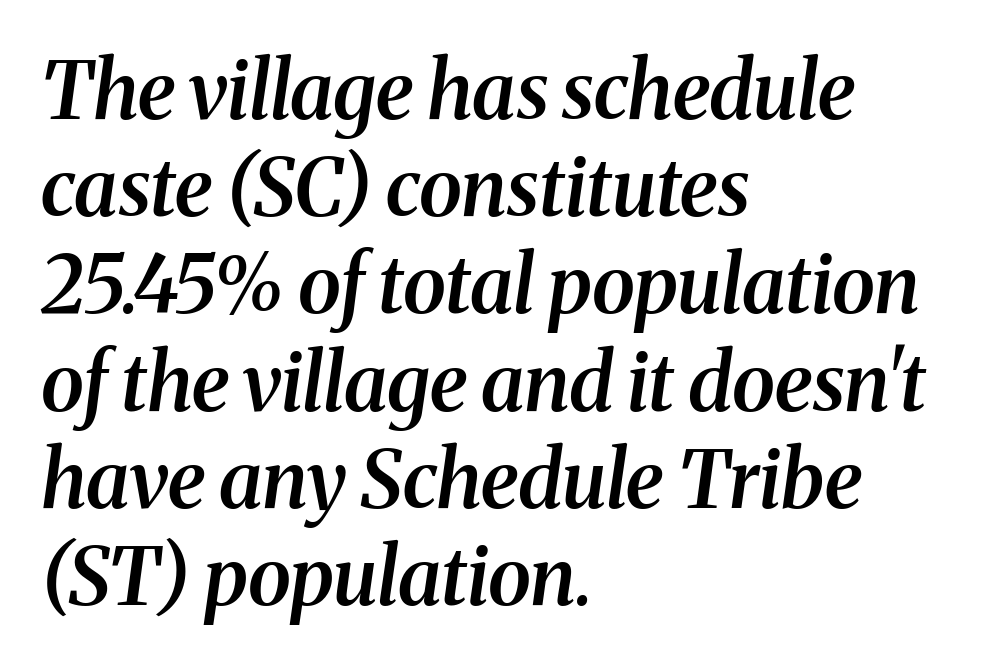
{"serif": "yes", "italic": "yes", "lean": "right", "slant_degrees": 8, "bold": "semi", "weight": "semibold", "width": "normal", "stroke_contrast": "medium", "x_height": "medium", "monospaced": "no", "underline": "no", "align": "left", "line_spacing_ratio": 1.23, "letter_spacing": "normal", "letter_spacing_em": 0.0, "glyph_px": 79}
